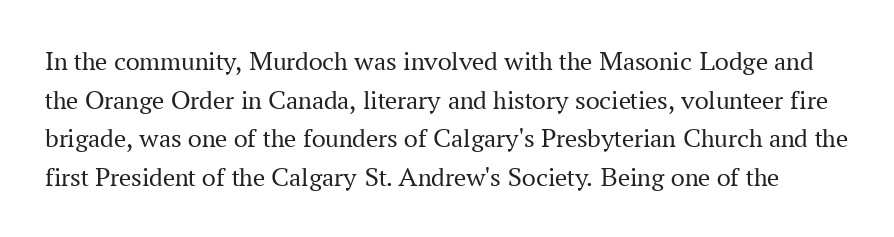
The image shows 27 px text type, upright; set normal line spacing (1.43x), normal letter spacing, not underlined.
